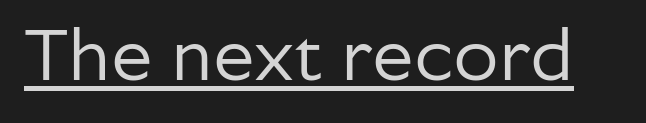
{"serif": "no", "italic": "no", "bold": "no", "weight": "regular", "width": "normal", "stroke_contrast": "low", "x_height": "medium", "monospaced": "no", "underline": "yes", "letter_spacing": "normal", "letter_spacing_em": 0.0, "glyph_px": 74}
